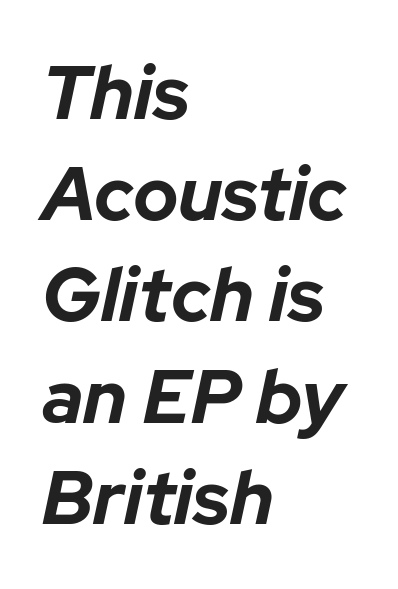
Q: Is the text bold? A: Yes.
Q: Is the text italic (slanted)? A: Yes, it leans right by about 12 degrees.
Q: Is the text underlined? A: No.
Q: How is the paragraph aligned? A: Left-aligned.
Q: Is the spacing between letters normal or unusually wide? A: Normal.
Q: Is the spacing between lines tight, normal or loose? A: Normal.
Q: Width (condensed, normal, or wide)? A: Normal.
Q: Stroke contrast? A: Low.
Q: x-height? A: Medium.
Q: Monospaced? A: No.
